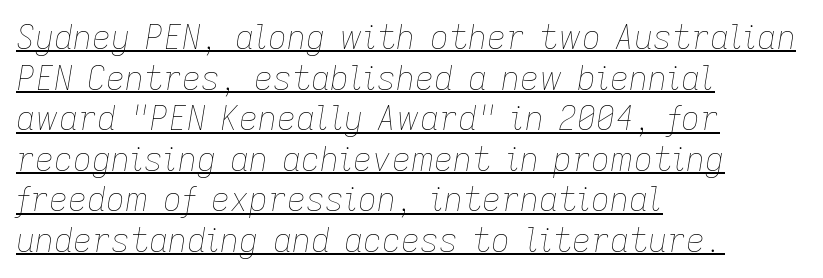
{"italic": "yes", "lean": "right", "slant_degrees": 9, "bold": "no", "weight": "thin", "width": "normal", "stroke_contrast": "low", "x_height": "medium", "monospaced": "no", "underline": "yes", "align": "left", "line_spacing_ratio": 1.23, "letter_spacing": "normal", "letter_spacing_em": 0.0, "glyph_px": 33}
